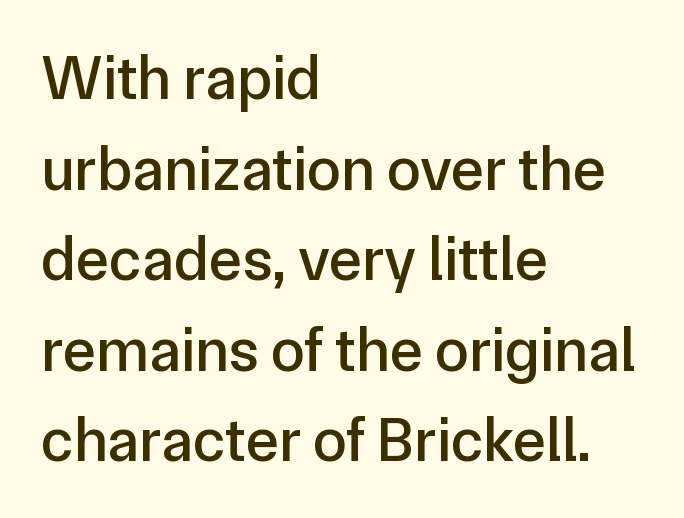
Where is the straight margin? On the left. Font category for this specimen: sans-serif. Baseline-to-baseline distance is the conventional proportion of letter height. The letters advance in unequal steps, a hallmark of proportional type.
